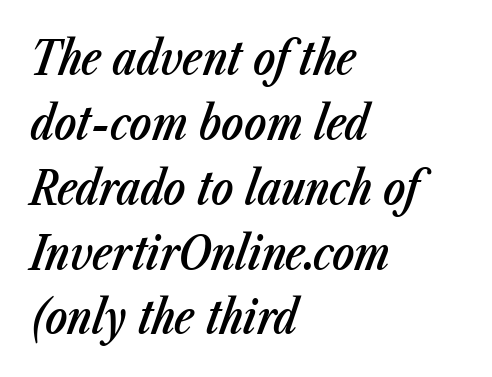
{"italic": "yes", "lean": "right", "slant_degrees": 23, "bold": "semi", "weight": "semibold", "width": "condensed", "stroke_contrast": "low", "x_height": "medium", "monospaced": "no", "underline": "no", "align": "left", "line_spacing": "normal", "line_spacing_ratio": 1.41, "letter_spacing": "normal", "letter_spacing_em": 0.0, "glyph_px": 46}
